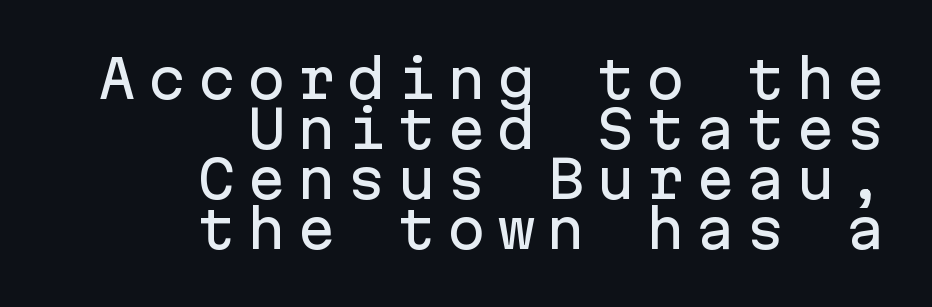
The image shows 52 px sans-serif type, upright, monospaced; set right-aligned, tight line spacing (0.96x), unusually wide letter spacing (+0.21 em), not underlined; low stroke contrast and a medium x-height.
